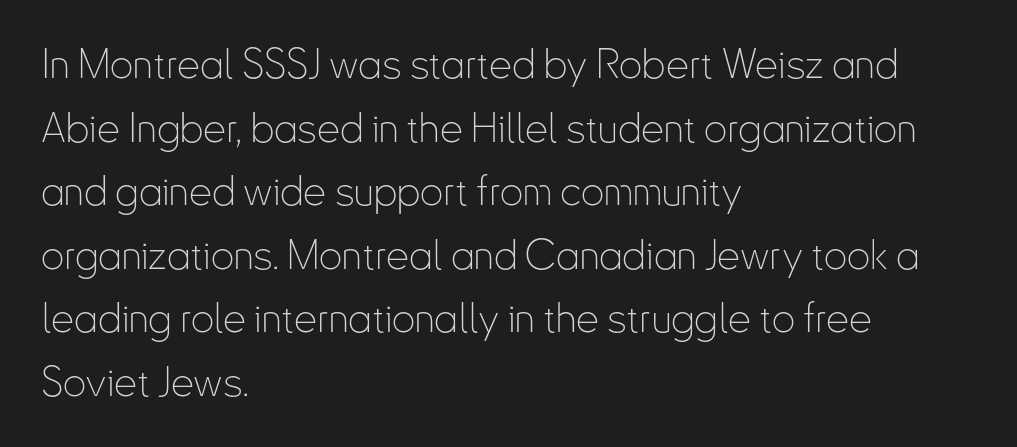
Each new line begins a customary step beneath the previous one. You could not count columns in this text — the font is proportionally spaced. Typographically, this falls in the sans-serif category. The face used here is rendered with its standard letterfit. Is this a heavy cut? Hardly; it is regular or lighter.
